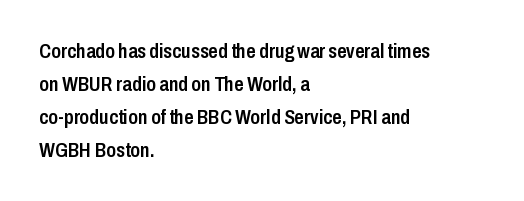
The image shows 21 px text type, upright; set left-aligned, normal line spacing (1.57x), normal letter spacing, not underlined.
